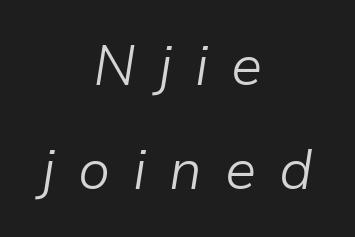
{"italic": "yes", "lean": "right", "slant_degrees": 9, "bold": "no", "weight": "light", "width": "normal", "stroke_contrast": "low", "x_height": "medium", "monospaced": "no", "underline": "no", "align": "center", "line_spacing_ratio": 1.85, "letter_spacing": "wide", "letter_spacing_em": 0.41, "glyph_px": 56}
